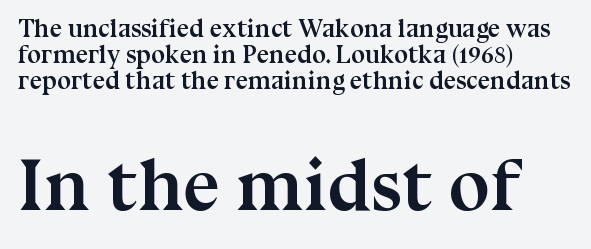
The image shows 74 px semibold serif type, upright; set left-aligned, tight line spacing (1.04x), normal letter spacing, not underlined; the second (bottom) block is 2.96x larger; medium stroke contrast and a medium x-height.
